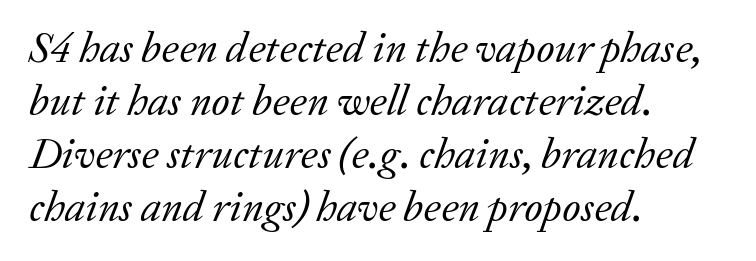
Just letters on the line, the space beneath them empty. Spacing verdict: proportional, widths tailored to each character. Observe the lean: these are italic letterforms. The passage shown has conventional tracking throughout. Caption: face not bold, strokes unweighted.
